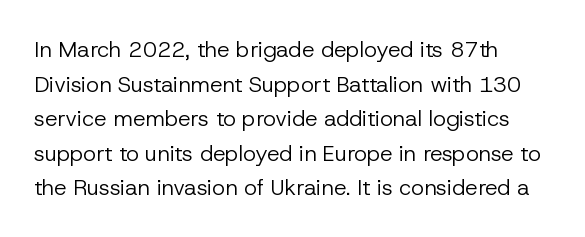
Which margin do the lines hug? The left one — the right edge is uneven. This is roman type, the default non-slanted kind. Summary of vertical rhythm: regular, with standard interline spacing. These glyphs show unthickened strokes, regular width or finer. The rendering keeps characters at their native spacing. The gap between lines stays unmarked.
